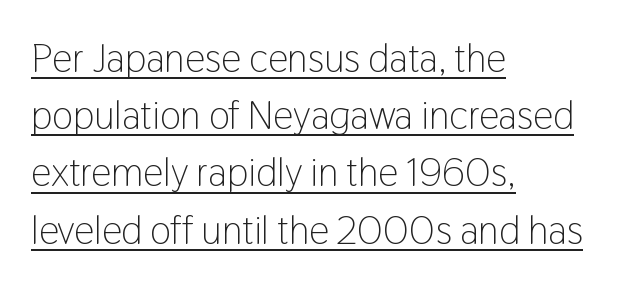
The image shows 40 px light, condensed sans-serif type, upright; set left-aligned, normal line spacing (1.43x), normal letter spacing, underlined; low stroke contrast and a medium x-height.
